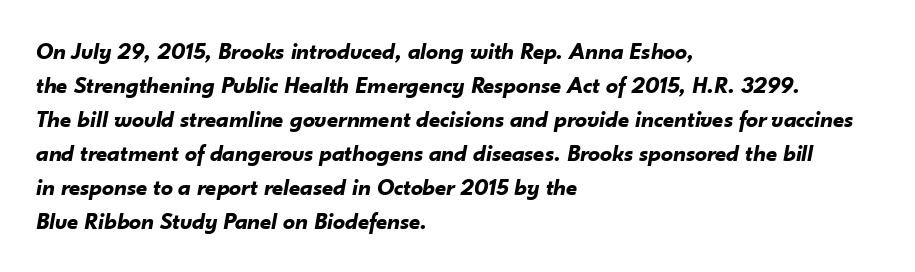
{"italic": "yes", "lean": "right", "slant_degrees": 10, "bold": "yes", "underline": "no", "align": "left", "line_spacing": "normal", "line_spacing_ratio": 1.42, "letter_spacing": "normal", "letter_spacing_em": 0.0, "glyph_px": 24}
